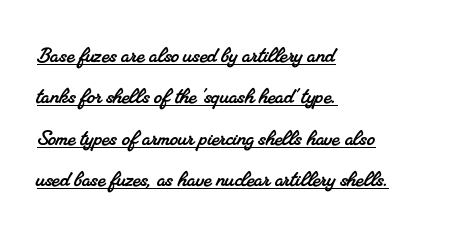
Q: Is the text underlined? A: Yes.
Q: How is the paragraph aligned? A: Left-aligned.
Q: Is the spacing between letters normal or unusually wide? A: Normal.
Q: Is the spacing between lines tight, normal or loose? A: Normal.
